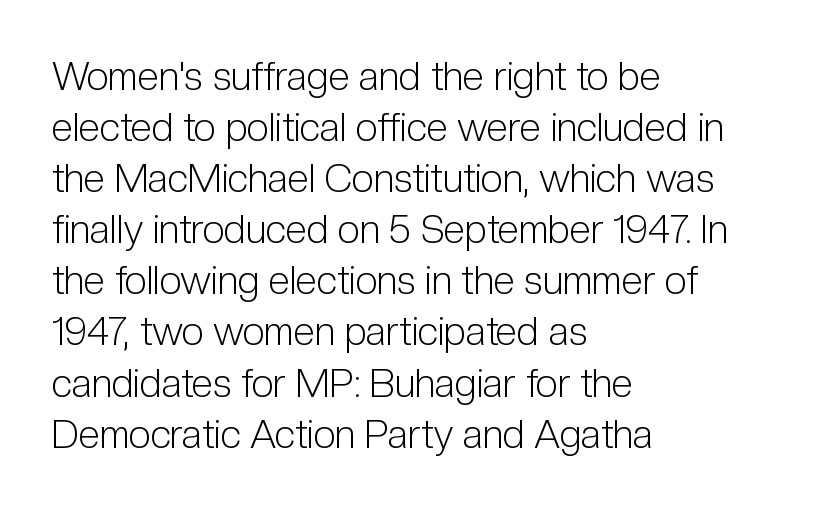
The image shows 39 px light, condensed sans-serif type, upright; set left-aligned, normal line spacing (1.31x), normal letter spacing, not underlined; low stroke contrast and a medium x-height.
